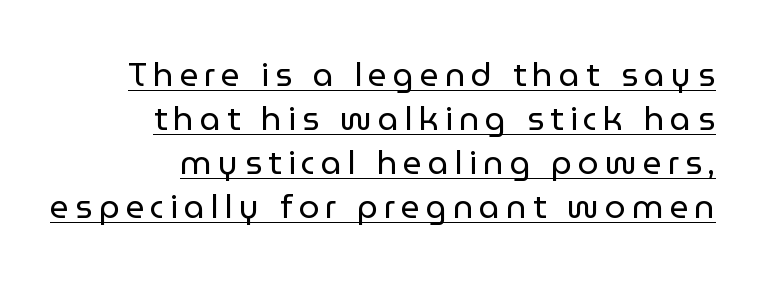
Q: Is the text bold? A: No.
Q: Is the text italic (slanted)? A: No, it is upright.
Q: Is the typeface a serif or a sans-serif typeface? A: Sans-serif.
Q: Is the text underlined? A: Yes.
Q: How is the paragraph aligned? A: Right-aligned.
Q: Is the spacing between lines tight, normal or loose? A: Normal.
Q: Width (condensed, normal, or wide)? A: Normal.
Q: Stroke contrast? A: Low.
Q: x-height? A: Medium.
Q: Monospaced? A: No.
